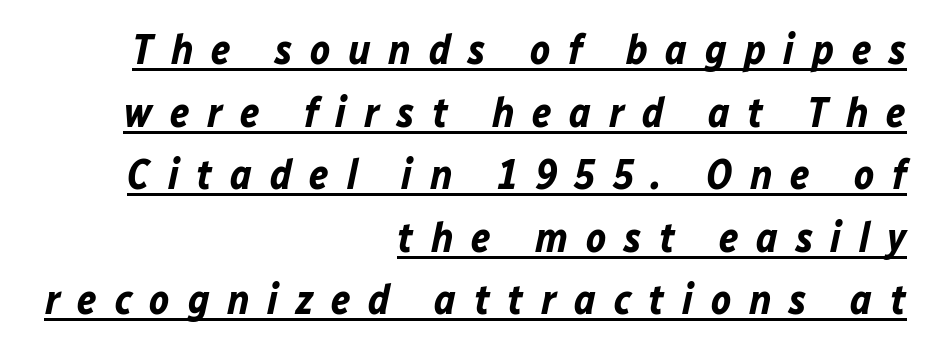
The image shows 42 px bold type, italic (leaning right); set right-aligned, normal line spacing (1.49x), unusually wide letter spacing (+0.42 em), underlined; low stroke contrast and a medium x-height.
